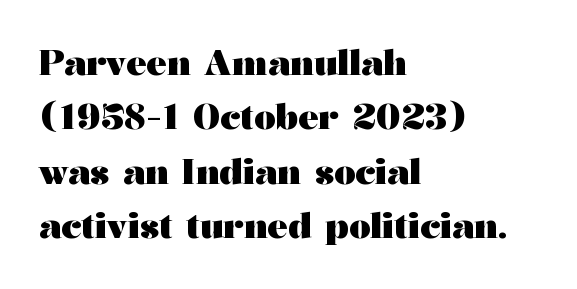
The image shows 34 px heavy, wide serif type, upright; set left-aligned, normal line spacing (1.6x), normal letter spacing, not underlined; medium stroke contrast and a medium x-height.
